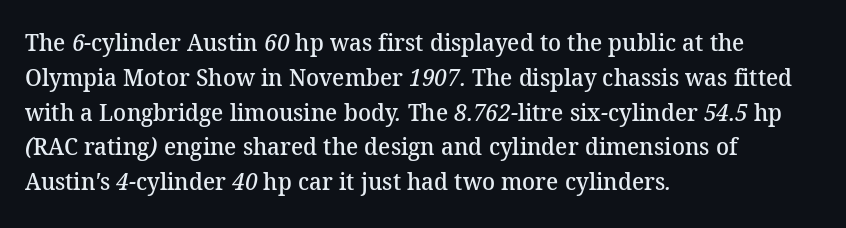
The image shows 24 px text type; set left-aligned, normal line spacing (1.45x), normal letter spacing, not underlined.
